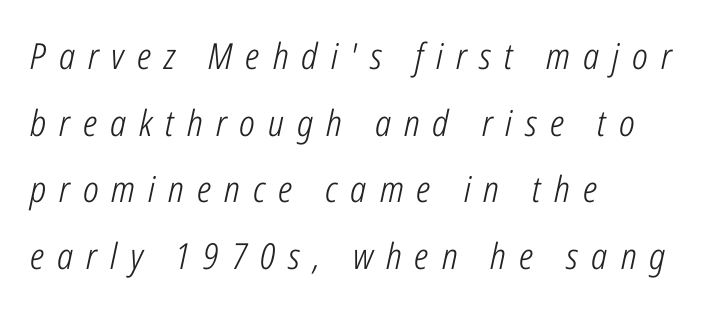
{"italic": "yes", "lean": "right", "slant_degrees": 12, "bold": "no", "weight": "light", "width": "condensed", "stroke_contrast": "low", "x_height": "medium", "monospaced": "no", "underline": "no", "align": "left", "line_spacing_ratio": 1.85, "letter_spacing": "wide", "letter_spacing_em": 0.36, "glyph_px": 36}
